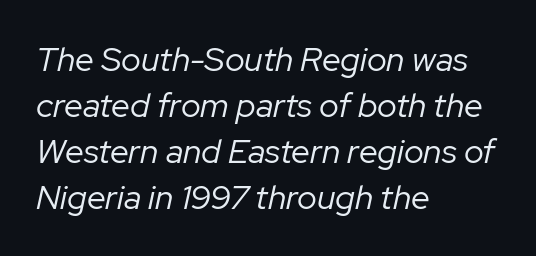
The typeface has the unassuming heft of standard copy or less. Unmarked baselines from the first word to the last. Style check: oblique. Regular leading. Each letter keeps its own natural width here, so spacing adapts to shape. Is the letter spacing exaggerated? No — it looks like the ordinary default.
